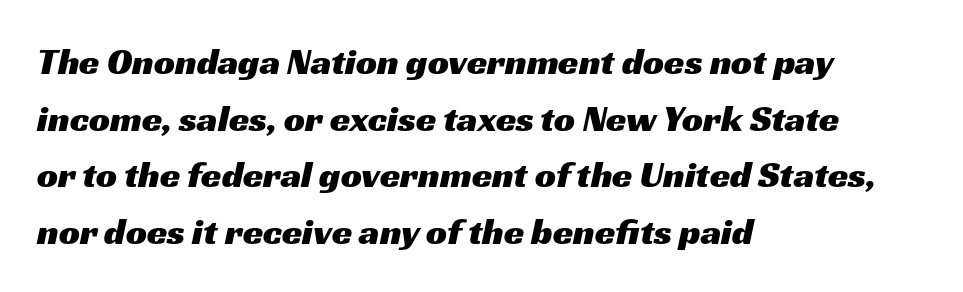
Q: Is the typeface a serif or a sans-serif typeface? A: Sans-serif.
Q: Is the text underlined? A: No.
Q: How is the paragraph aligned? A: Left-aligned.
Q: Is the spacing between letters normal or unusually wide? A: Normal.
Q: Is the spacing between lines tight, normal or loose? A: Normal.
Q: Width (condensed, normal, or wide)? A: Wide.
Q: Stroke contrast? A: Medium.
Q: x-height? A: Medium.
Q: Monospaced? A: No.
